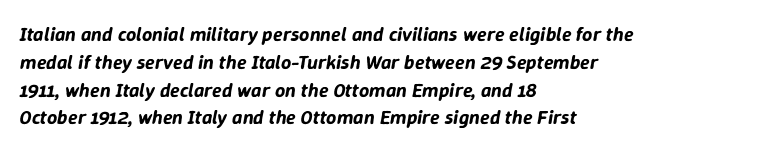
The image shows 20 px text type, italic (leaning right); set left-aligned, normal line spacing (1.39x), normal letter spacing, not underlined.
